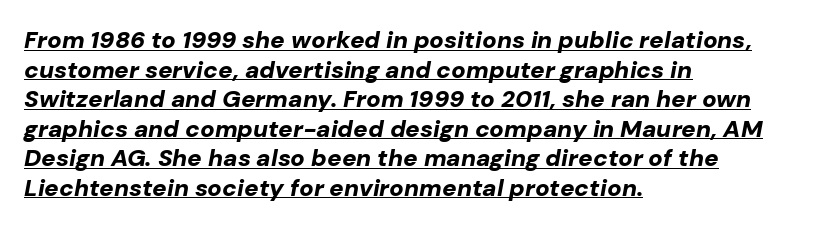
The image shows 24 px bold type, italic (leaning right); set left-aligned, line spacing 1.23x, normal letter spacing, underlined.
